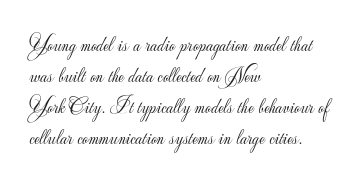
{"bold": "no", "underline": "no", "align": "left", "line_spacing": "normal", "line_spacing_ratio": 1.41, "letter_spacing": "normal", "letter_spacing_em": 0.0, "glyph_px": 22}
